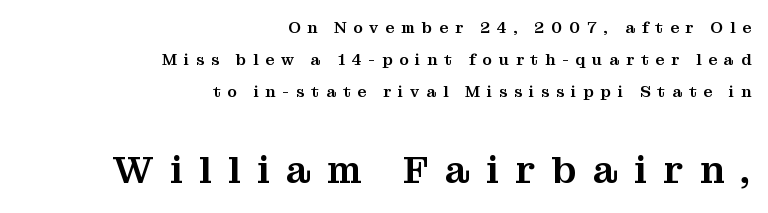
{"serif": "yes", "italic": "no", "width": "normal", "stroke_contrast": "medium", "x_height": "medium", "monospaced": "no", "underline": "no", "align": "right", "line_spacing": "loose", "line_spacing_ratio": 2.0, "letter_spacing": "wide", "letter_spacing_em": 0.42, "larger_block": "second", "size_ratio": 2.44, "glyph_px": 39}
